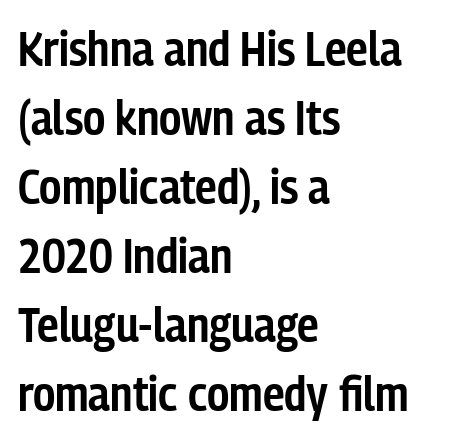
This sample is left-justified, so line endings fall wherever the words run out. A clean baseline with only descenders dipping below it. The vertical gap from one line to the next is medium. A typesetter would mark this as roman, not italic. Are there feet on the stems? There aren't — it's a sans.
